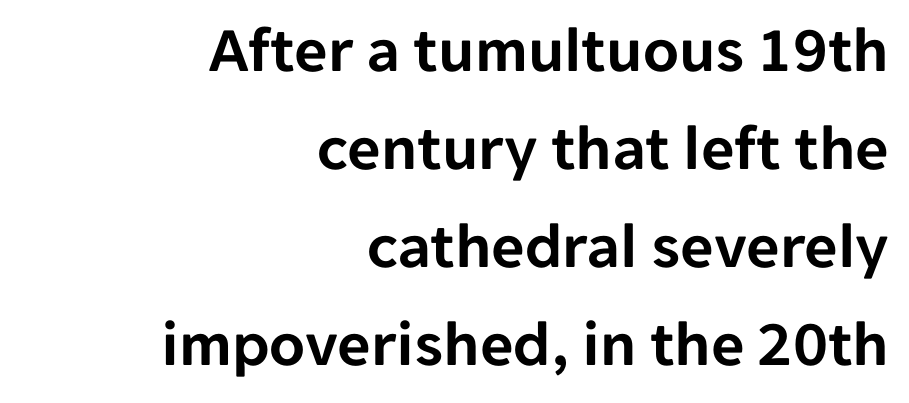
Q: Is the text italic (slanted)? A: No, it is upright.
Q: Is the typeface a serif or a sans-serif typeface? A: Sans-serif.
Q: Is the text underlined? A: No.
Q: How is the paragraph aligned? A: Right-aligned.
Q: Is the spacing between letters normal or unusually wide? A: Normal.
Q: Is the spacing between lines tight, normal or loose? A: Normal.
Q: Width (condensed, normal, or wide)? A: Normal.
Q: Stroke contrast? A: Low.
Q: x-height? A: Medium.
Q: Monospaced? A: No.
